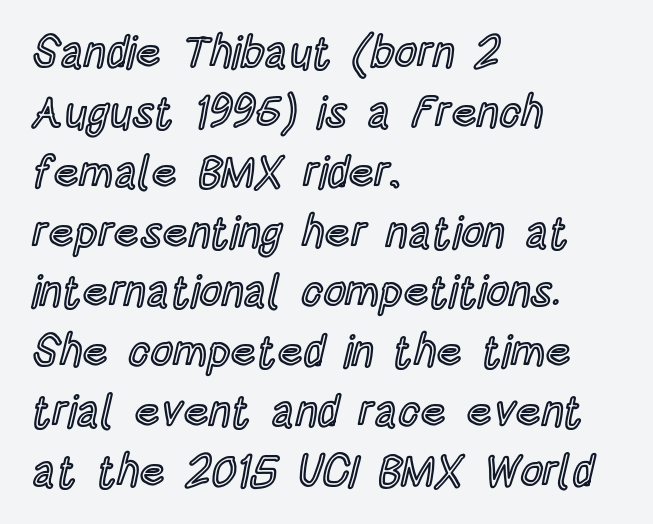
The image shows 44 px condensed type; set left-aligned, normal line spacing (1.36x), normal letter spacing, not underlined; a large x-height.
